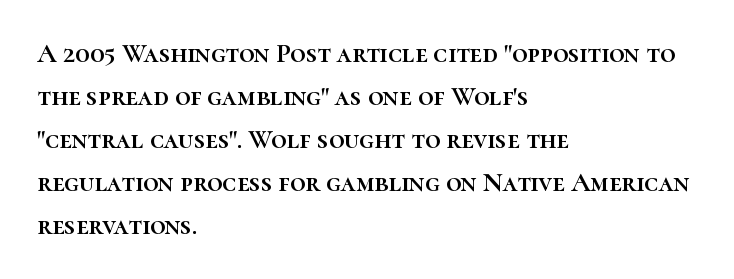
Notice how descenders clear the ascenders below comfortably — that's standard leading. Rendered with straight, roman letterforms. These lines keep a tight, regular rhythm from letter to letter. Only glyphs here, with clear space below each row. Line beginnings align vertically; line endings do not.
